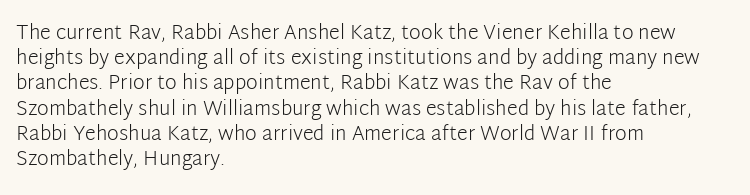
{"italic": "no", "bold": "no", "underline": "no", "align": "left", "line_spacing": "normal", "line_spacing_ratio": 1.26, "letter_spacing": "normal", "letter_spacing_em": 0.0, "glyph_px": 20}
